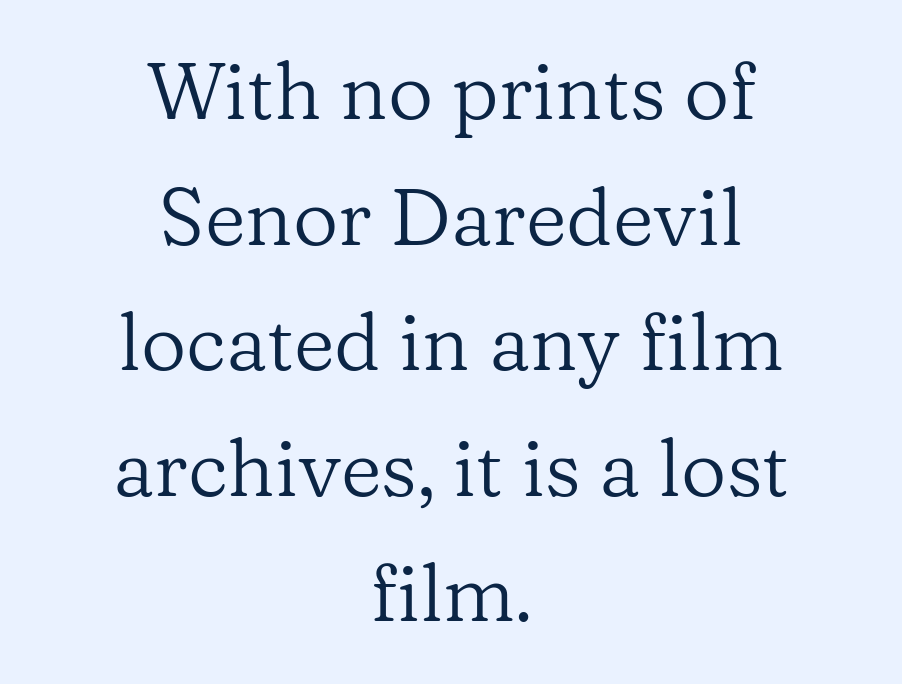
Vertical strokes here are truly vertical. The area under the type is left untouched. One glance says typical: line gaps are just what's usual. The type is set solid horizontally, with unmodified tracking.
